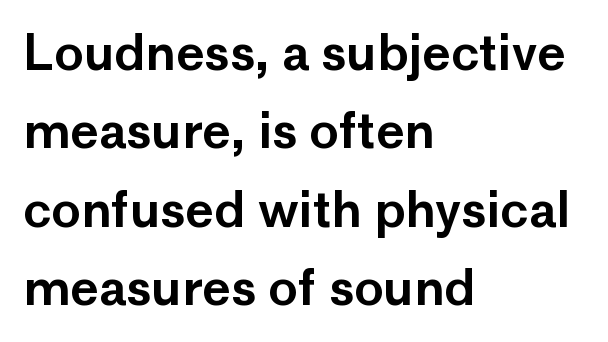
Q: Is the text italic (slanted)? A: No, it is upright.
Q: Is the typeface a serif or a sans-serif typeface? A: Sans-serif.
Q: Is the text underlined? A: No.
Q: How is the paragraph aligned? A: Left-aligned.
Q: Is the spacing between letters normal or unusually wide? A: Normal.
Q: Is the spacing between lines tight, normal or loose? A: Normal.
Q: Width (condensed, normal, or wide)? A: Normal.
Q: Stroke contrast? A: Low.
Q: x-height? A: Medium.
Q: Monospaced? A: No.
